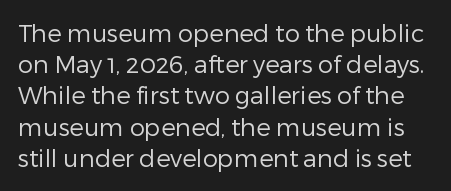
The passage shown is not underscored anywhere. Vertical stems look standard width or narrower in stroke. This sample uses plain, unmodified letter spacing. This is roman type, the default non-slanted kind. Students, observe: this is what conventionally led text looks like.
